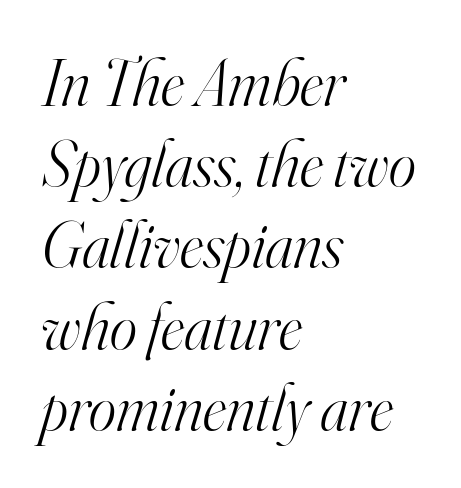
{"serif": "yes", "italic": "yes", "lean": "right", "slant_degrees": 16, "bold": "no", "weight": "light", "width": "normal", "stroke_contrast": "high", "x_height": "small", "monospaced": "no", "underline": "no", "align": "left", "line_spacing": "normal", "line_spacing_ratio": 1.25, "letter_spacing": "normal", "letter_spacing_em": 0.0, "glyph_px": 65}
